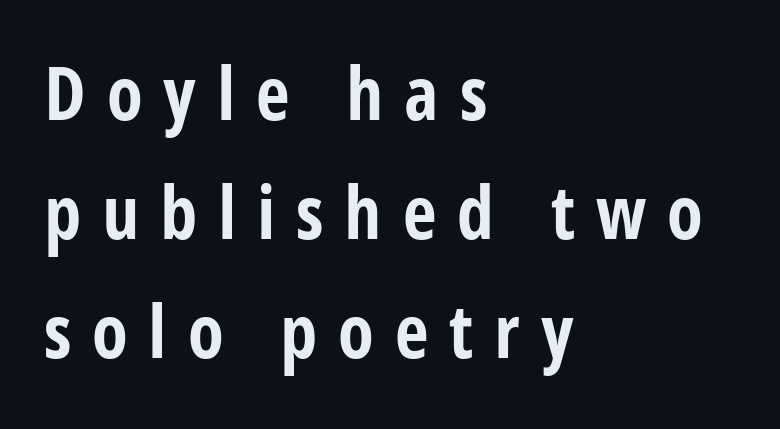
The image shows 74 px bold, condensed sans-serif type, upright; set left-aligned, normal line spacing (1.61x), unusually wide letter spacing (+0.28 em), not underlined; low stroke contrast and a medium x-height.
